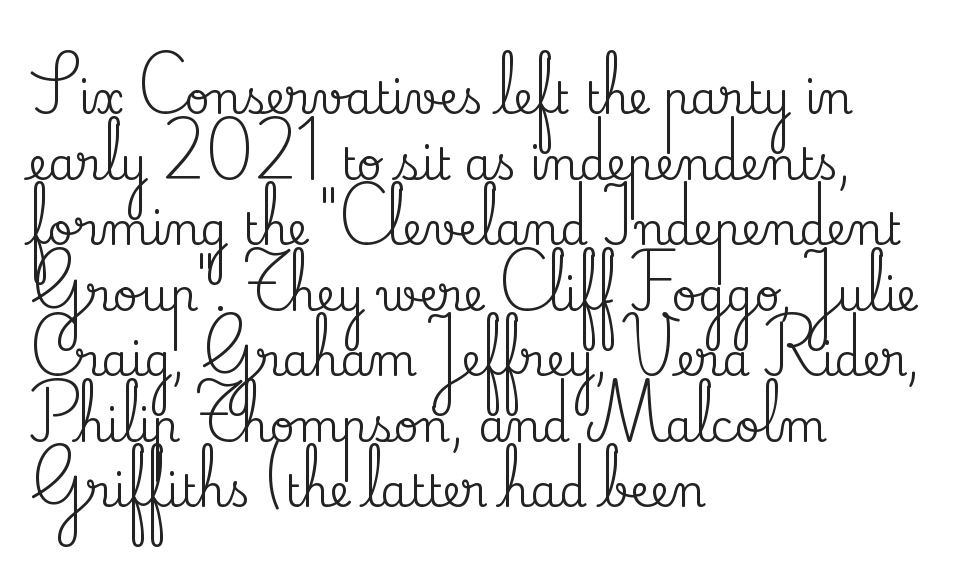
The image shows 44 px serif type, upright; set left-aligned, normal line spacing (1.49x), normal letter spacing, not underlined; medium stroke contrast and a small x-height.
